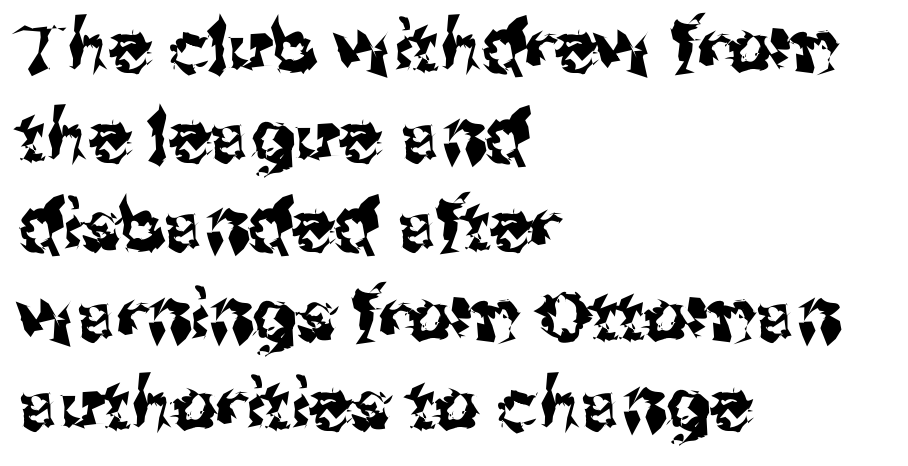
The type family on display is of the sans-serif kind. Which margin do the lines hug? The left one — the right edge is uneven. Characters follow at the spacing the type designer built in. A typesetter would mark this as roman, not italic. The strip under each line holds only bare page.
